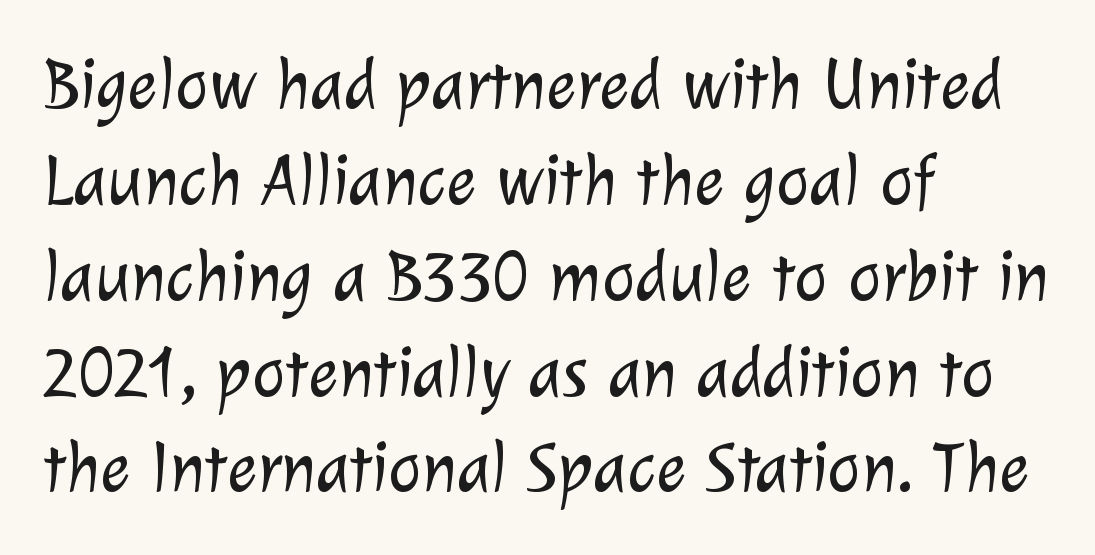
{"serif": "no", "bold": "no", "weight": "light", "width": "normal", "stroke_contrast": "low", "x_height": "medium", "monospaced": "no", "underline": "no", "align": "left", "line_spacing": "normal", "line_spacing_ratio": 1.35, "letter_spacing": "normal", "letter_spacing_em": 0.0, "glyph_px": 71}
